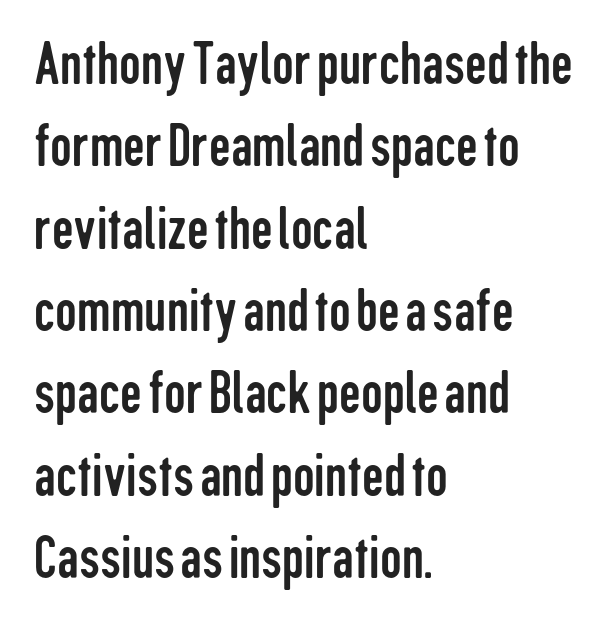
The zone under the glyphs is completely vacant. You can tell from the bare stems that sans-serif type was used. Weight: in the light-to-regular range. The lettering holds an erect, upright posture throughout. Compared with typical paragraphs, the rows here are spaced about the same.
